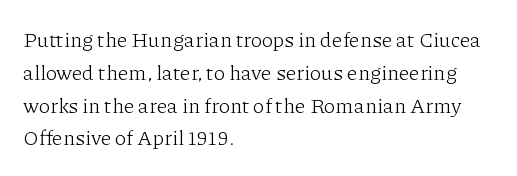
{"italic": "no", "bold": "no", "underline": "no", "align": "left", "line_spacing": "normal", "line_spacing_ratio": 1.56, "letter_spacing": "normal", "letter_spacing_em": 0.0, "glyph_px": 21}
